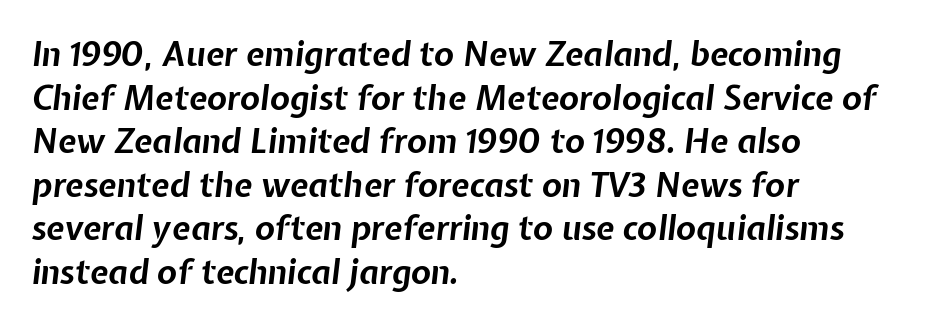
Posture: slanted. Compared with a centered layout, this one pins lines to the left instead. How heavy is the stroke? Heavy — this is a bold. Letter spacing: default.
